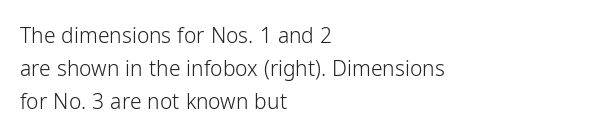
Q: Is the text bold? A: No.
Q: Is the text italic (slanted)? A: No, it is upright.
Q: Is the text underlined? A: No.
Q: How is the paragraph aligned? A: Left-aligned.
Q: Is the spacing between letters normal or unusually wide? A: Normal.
Q: Is the spacing between lines tight, normal or loose? A: Normal.
